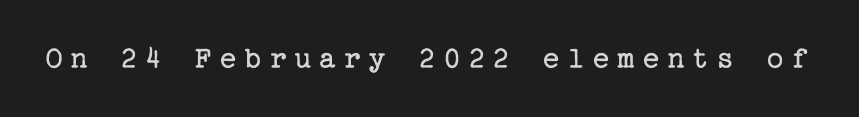
{"serif": "yes", "italic": "no", "bold": "no", "weight": "regular", "width": "normal", "stroke_contrast": "low", "x_height": "medium", "underline": "no", "letter_spacing": "wide", "letter_spacing_em": 0.23, "glyph_px": 32}
